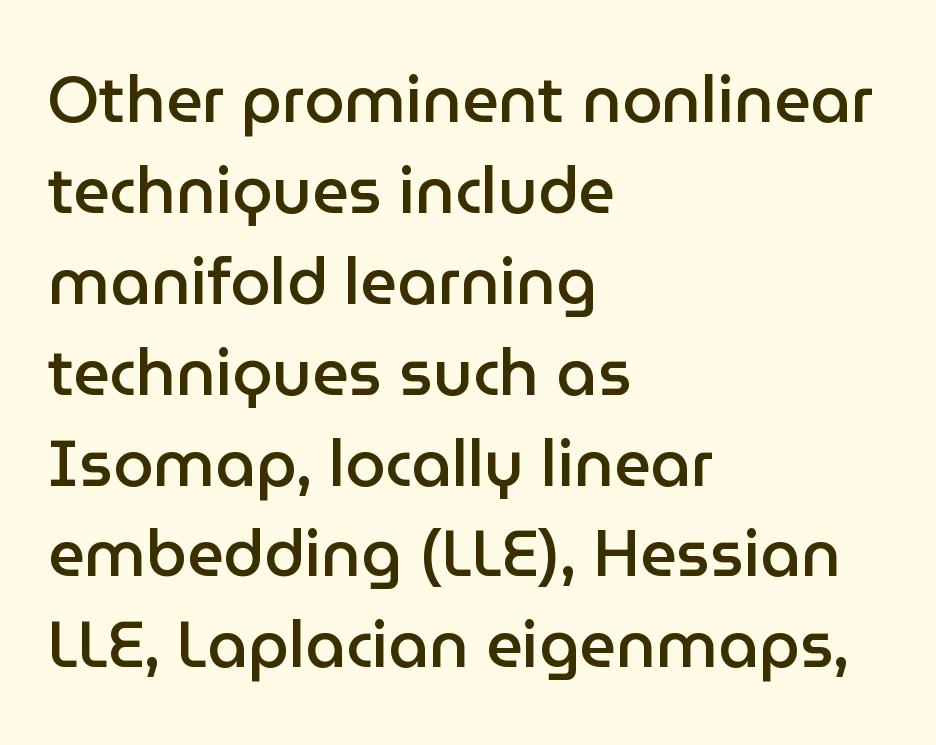
Successive baselines arrive at the customary interval. Compared with an ordinary text face, these strokes are moderately heavier — a semibold. The passage shown is typeset with a sans-serif family. Do the characters align in a grid? No, the font is proportional. If you drew a line through each stem, it would be perfectly vertical. Check the space under the baseline: it is left empty.
